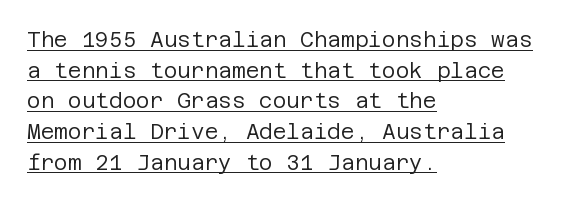
{"italic": "no", "bold": "no", "underline": "yes", "align": "left", "line_spacing": "normal", "line_spacing_ratio": 1.46, "letter_spacing": "normal", "letter_spacing_em": 0.0, "glyph_px": 21}
